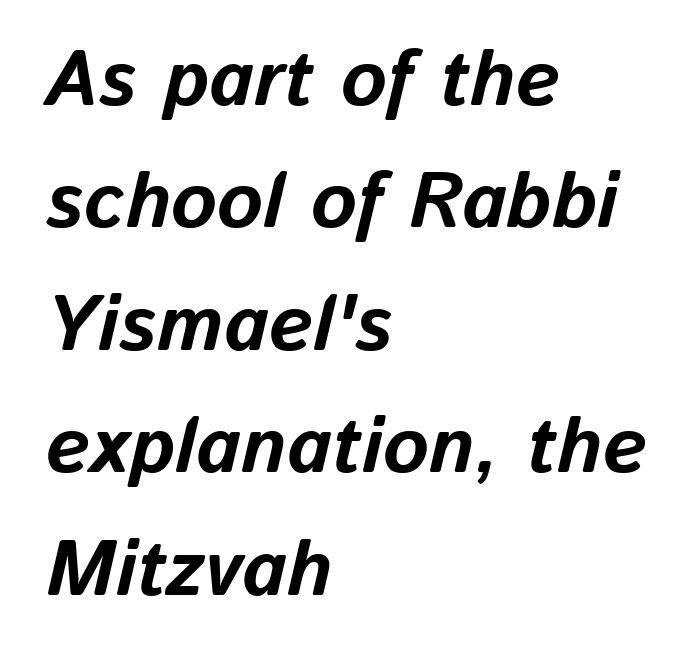
If you drew a line through each stem, it would be angled. The strip under each line holds only bare page. These lines keep a tight, regular rhythm from letter to letter. Is the block centered? No — it sits flush against the left margin. The rendering uses a bold face; every stroke is thick and dark. These lines are rendered in a variable-pitch font.
